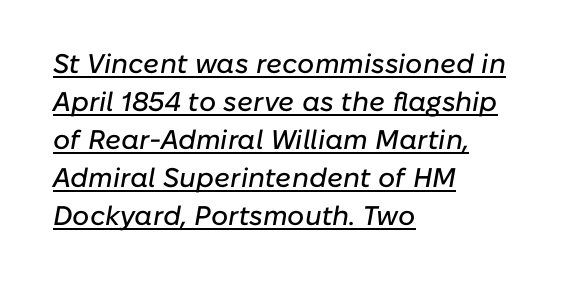
The image shows 27 px text type, italic (leaning right); set left-aligned, normal line spacing (1.41x), normal letter spacing, underlined.
